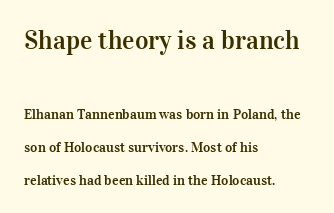
The image shows 26 px text type, upright; set left-aligned, loose line spacing (2.33x), normal letter spacing, not underlined; the first (top) block is 1.86x larger.
